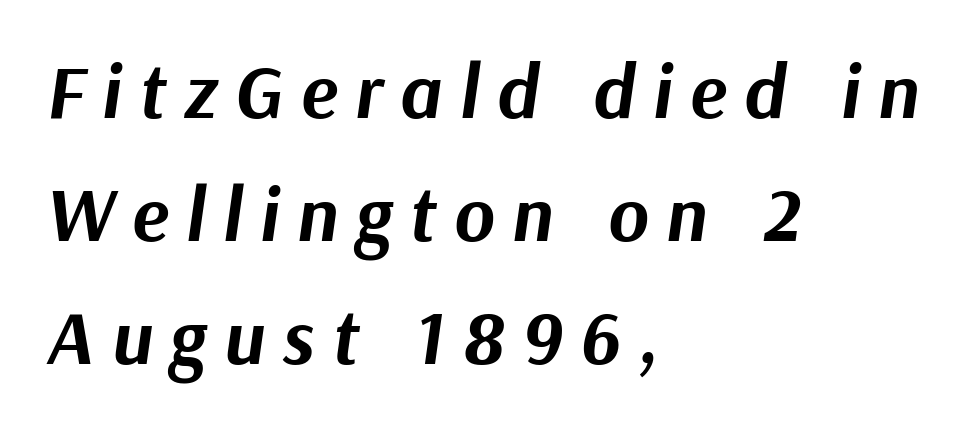
{"italic": "yes", "lean": "right", "slant_degrees": 9, "bold": "yes", "weight": "bold", "width": "normal", "stroke_contrast": "medium", "x_height": "medium", "monospaced": "no", "underline": "no", "align": "left", "line_spacing": "normal", "line_spacing_ratio": 1.6, "letter_spacing": "wide", "letter_spacing_em": 0.23, "glyph_px": 77}
